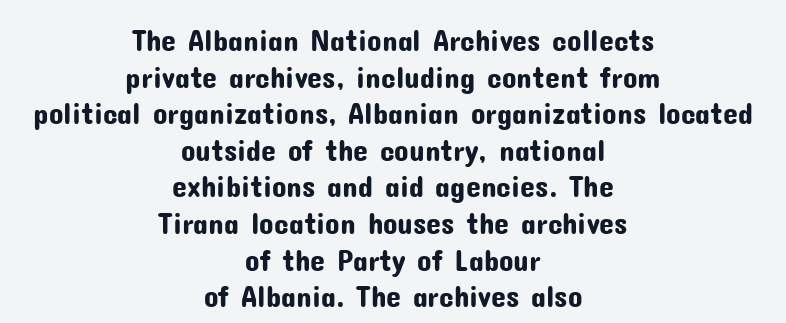
Q: Is the text italic (slanted)? A: No, it is upright.
Q: Is the typeface a serif or a sans-serif typeface? A: Sans-serif.
Q: Is the text underlined? A: No.
Q: How is the paragraph aligned? A: Centered.
Q: Is the spacing between letters normal or unusually wide? A: Normal.
Q: Width (condensed, normal, or wide)? A: Normal.
Q: Stroke contrast? A: Low.
Q: x-height? A: Medium.
Q: Monospaced? A: No.
